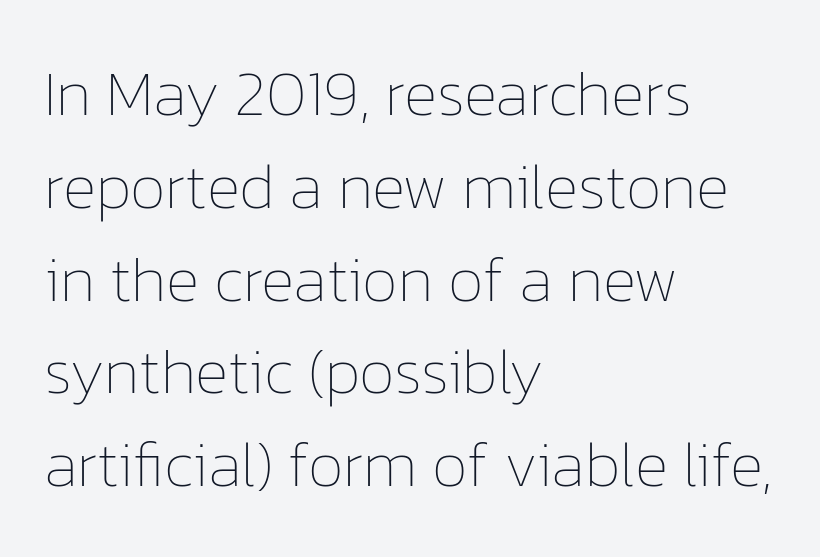
The image shows 64 px thin type, upright; set left-aligned, normal line spacing (1.45x), normal letter spacing, not underlined; low stroke contrast and a medium x-height.
